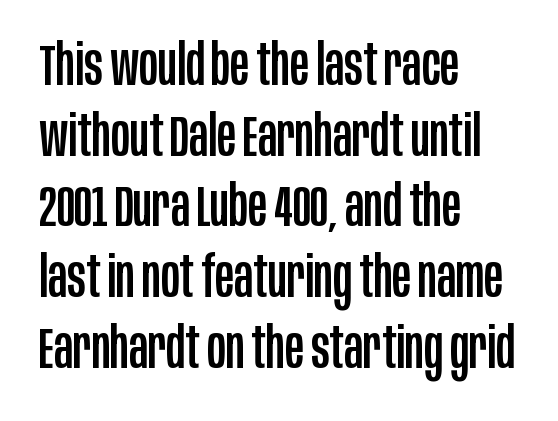
Q: Is the text italic (slanted)? A: No, it is upright.
Q: Is the typeface a serif or a sans-serif typeface? A: Sans-serif.
Q: Is the text underlined? A: No.
Q: How is the paragraph aligned? A: Left-aligned.
Q: Is the spacing between letters normal or unusually wide? A: Normal.
Q: Width (condensed, normal, or wide)? A: Condensed.
Q: Stroke contrast? A: Low.
Q: x-height? A: Large.
Q: Monospaced? A: No.
